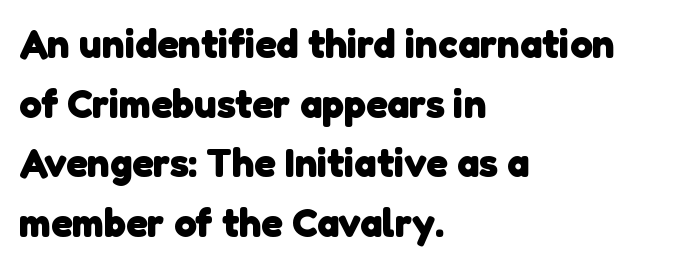
In terms of leading, this rendering sits right in the middle. No feet cap the strokes, marking this as sans-serif type. Heft: maximum for text — a bold. Compared with typical body copy, the letter spacing here is the same.
